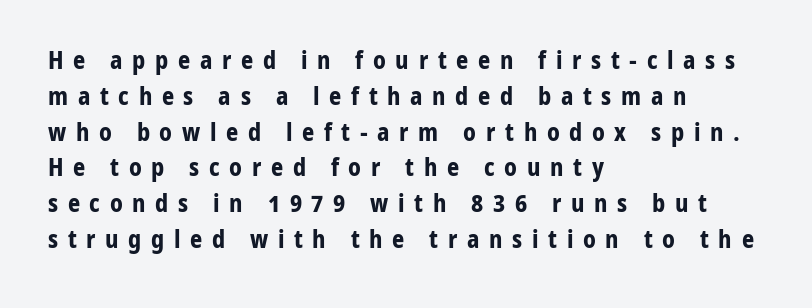
{"italic": "no", "bold": "yes", "underline": "no", "align": "left", "line_spacing": "normal", "line_spacing_ratio": 1.49, "letter_spacing": "wide", "letter_spacing_em": 0.4, "glyph_px": 24}
